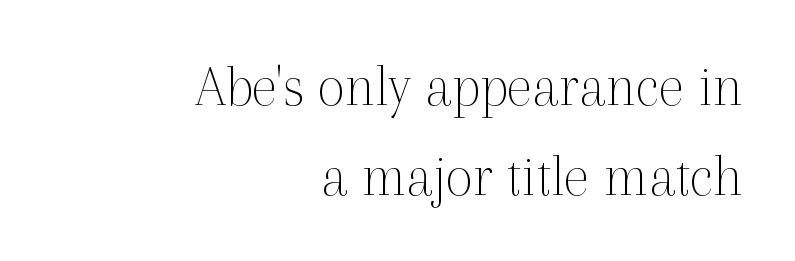
The zone under the glyphs is completely vacant. Proportional: the letters do not fall into vertical columns. The face looks like a standard text weight, possibly lighter. Horizontal bands of white between lines are of average thickness. The tracking reads as untouched default to a designer's eye.
